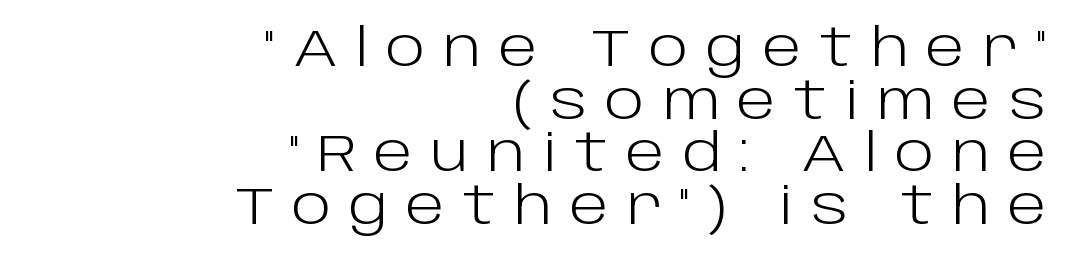
The image shows 52 px light sans-serif type, upright; set right-aligned, tight line spacing (1.01x), unusually wide letter spacing (+0.34 em), not underlined; low stroke contrast and a large x-height.
